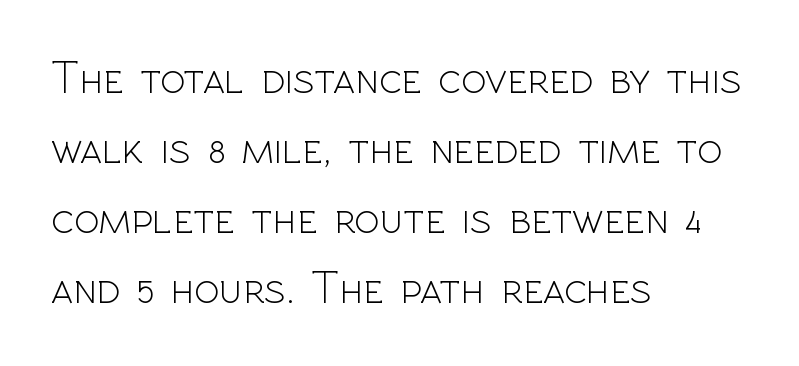
{"serif": "no", "italic": "no", "bold": "no", "weight": "light", "width": "normal", "x_height": "medium", "monospaced": "no", "underline": "no", "align": "left", "line_spacing": "normal", "line_spacing_ratio": 1.49, "letter_spacing": "normal", "letter_spacing_em": 0.0, "glyph_px": 47}
